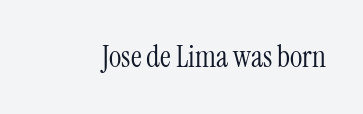
The image shows 30 px light, condensed serif type, upright; set normal letter spacing, not underlined; medium stroke contrast and a medium x-height.
